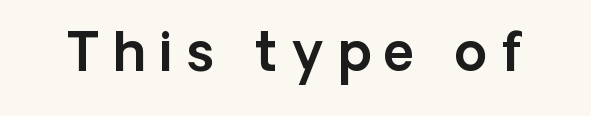
Check the space under the baseline: it is left empty. Serif or sans? Sans — the stroke terminals are bare. This is roman type, the default non-slanted kind. Someone cranked the tracking dial way up on this one. You could not count columns in this text — the font is proportionally spaced.
